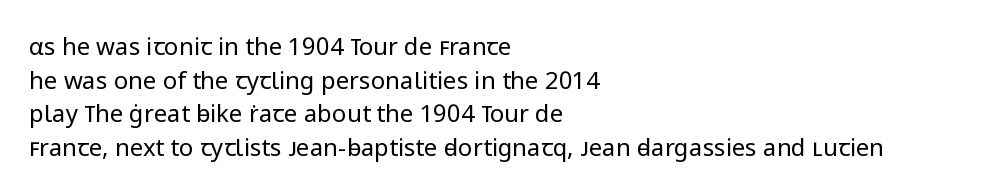
Q: Is the text bold? A: No.
Q: Is the text italic (slanted)? A: No, it is upright.
Q: Is the text underlined? A: No.
Q: How is the paragraph aligned? A: Left-aligned.
Q: Is the spacing between letters normal or unusually wide? A: Normal.
Q: Is the spacing between lines tight, normal or loose? A: Normal.
